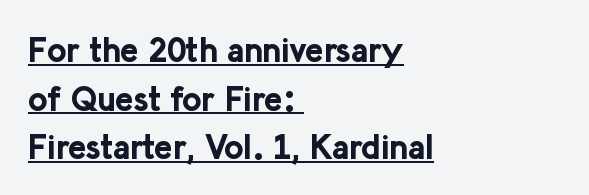
The image shows 34 px bold sans-serif type, upright; set left-aligned, normal line spacing (1.43x), normal letter spacing, underlined; low stroke contrast and a medium x-height.
